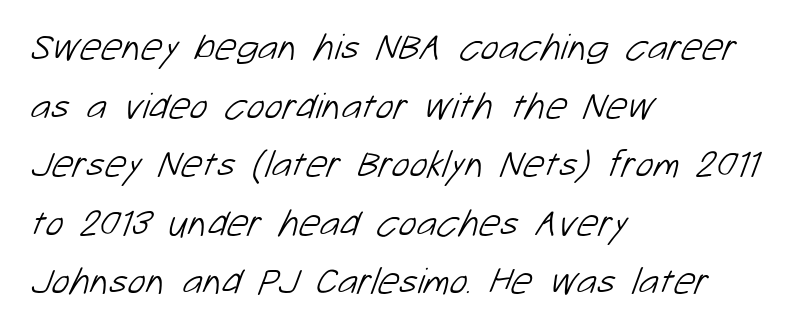
{"serif": "no", "bold": "no", "weight": "light", "width": "normal", "stroke_contrast": "low", "x_height": "medium", "monospaced": "no", "underline": "no", "align": "left", "line_spacing": "normal", "line_spacing_ratio": 1.54, "letter_spacing": "normal", "letter_spacing_em": 0.0, "glyph_px": 38}
